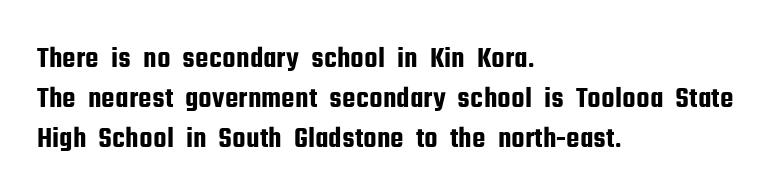
The image shows 30 px condensed sans-serif type, upright; set left-aligned, normal line spacing (1.33x), normal letter spacing, not underlined; low stroke contrast and a medium x-height.
